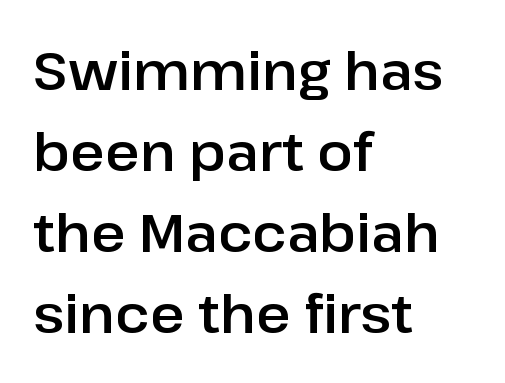
Underlining? Definitely not there. The letters carry no serifs — their stems end cleanly without finishing strokes. The setting favours the left margin, as ordinary paragraphs usually do. Whoever set this chose a conventional vertical rhythm. Notice how the stems are strictly vertical — no italics here.
